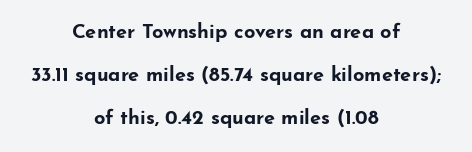
Q: Is the text bold? A: Yes.
Q: Is the text italic (slanted)? A: No, it is upright.
Q: Is the text underlined? A: No.
Q: How is the paragraph aligned? A: Centered.
Q: Is the spacing between letters normal or unusually wide? A: Normal.
Q: Is the spacing between lines tight, normal or loose? A: Loose.
